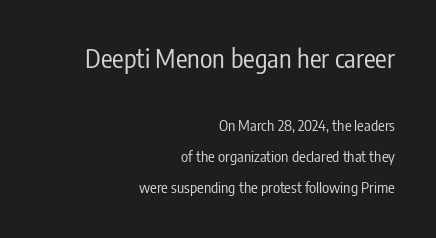
The image shows 26 px text type, upright; set right-aligned, loose line spacing (2.05x), normal letter spacing, not underlined; the first (top) block is 1.73x larger.
